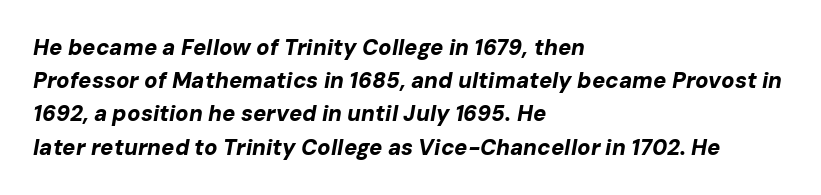
{"italic": "yes", "lean": "right", "slant_degrees": 10, "bold": "yes", "underline": "no", "align": "left", "line_spacing": "normal", "line_spacing_ratio": 1.51, "letter_spacing": "normal", "letter_spacing_em": 0.0, "glyph_px": 22}
